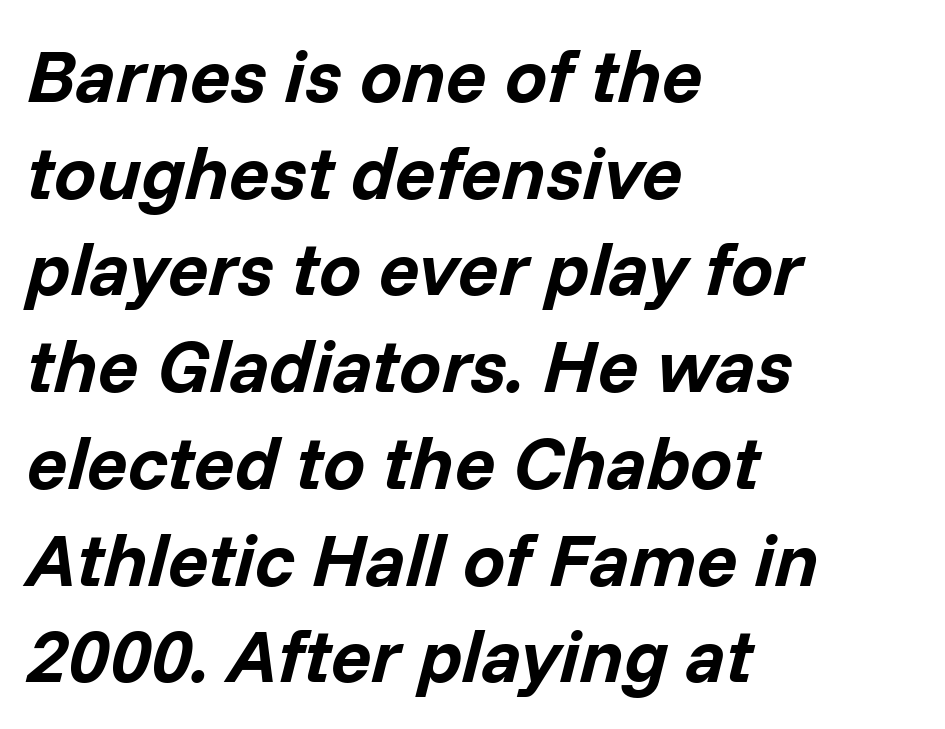
Each new line begins a customary step beneath the previous one. The area under the type is left untouched. Proportional: the letters do not fall into vertical columns. The paragraph has a hard left edge and a soft right edge. This sample uses plain, unmodified letter spacing.
